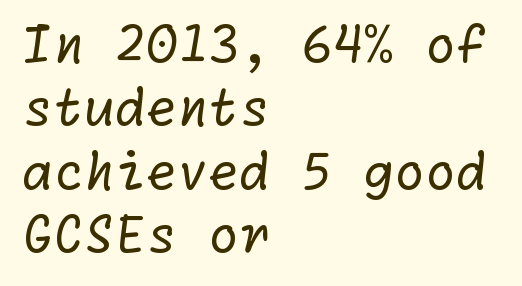
Q: Is the text bold? A: No.
Q: Is the typeface a serif or a sans-serif typeface? A: Sans-serif.
Q: Is the text underlined? A: No.
Q: How is the paragraph aligned? A: Left-aligned.
Q: Is the spacing between letters normal or unusually wide? A: Normal.
Q: Is the spacing between lines tight, normal or loose? A: Normal.
Q: Width (condensed, normal, or wide)? A: Normal.
Q: Stroke contrast? A: Low.
Q: x-height? A: Medium.
